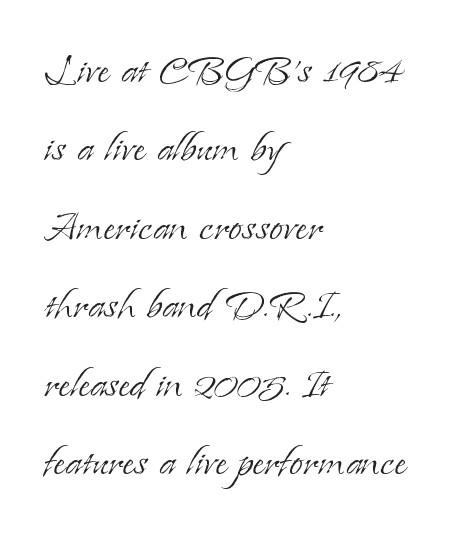
The image shows 50 px light serif type; set left-aligned, normal line spacing (1.57x), normal letter spacing, not underlined; low stroke contrast and a small x-height.
